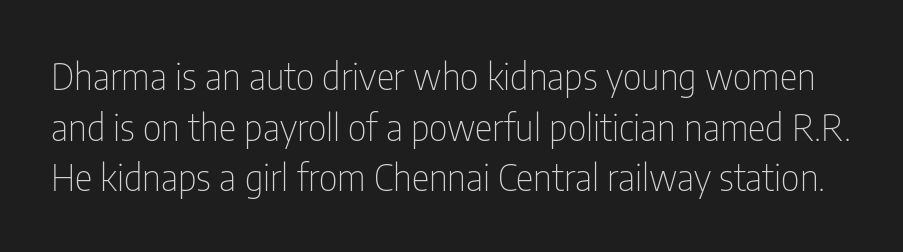
Letterform terminals end flat and unadorned throughout the passage. Spacing verdict: proportional, widths tailored to each character. Tracking value appears to be zero — textbook default spacing. Weight class: somewhere from thin through regular. Honestly, the row spacing looks completely unremarkable. The letters stand upright; this is a roman face.
